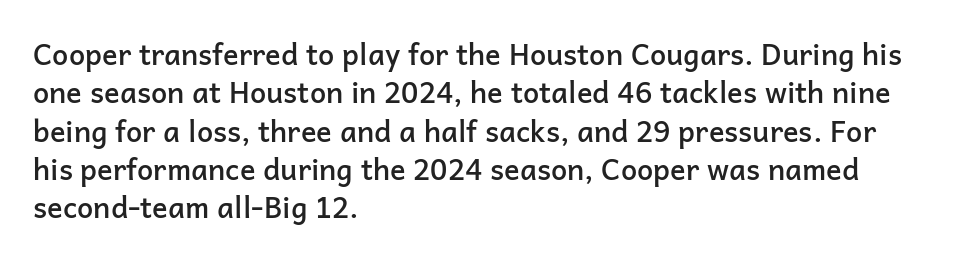
The image shows 29 px semibold sans-serif type, upright; set left-aligned, normal line spacing (1.32x), normal letter spacing, not underlined; low stroke contrast and a medium x-height.
